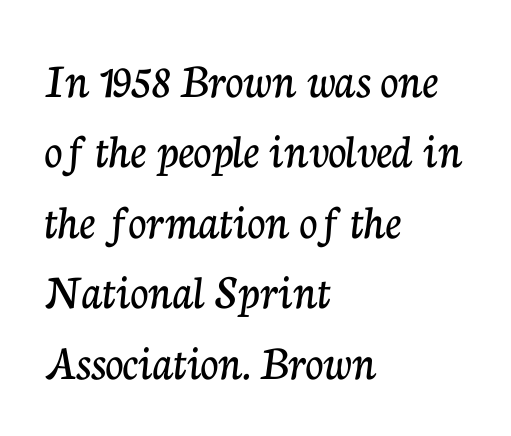
{"serif": "yes", "width": "normal", "stroke_contrast": "low", "x_height": "medium", "monospaced": "no", "underline": "no", "align": "left", "line_spacing": "normal", "line_spacing_ratio": 1.41, "letter_spacing": "normal", "letter_spacing_em": 0.0, "glyph_px": 50}
